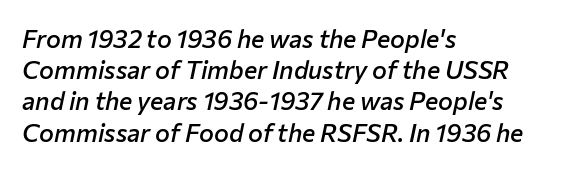
{"italic": "yes", "lean": "right", "slant_degrees": 12, "bold": "semi", "underline": "no", "align": "left", "line_spacing": "normal", "line_spacing_ratio": 1.25, "letter_spacing": "normal", "letter_spacing_em": 0.0, "glyph_px": 25}
